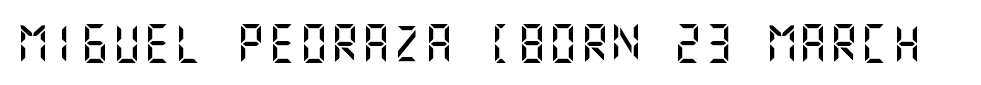
Q: Is the text italic (slanted)? A: No, it is upright.
Q: Is the typeface a serif or a sans-serif typeface? A: Sans-serif.
Q: Is the text underlined? A: No.
Q: Is the spacing between letters normal or unusually wide? A: Normal.
Q: Width (condensed, normal, or wide)? A: Normal.
Q: Stroke contrast? A: Medium.
Q: x-height? A: Large.
